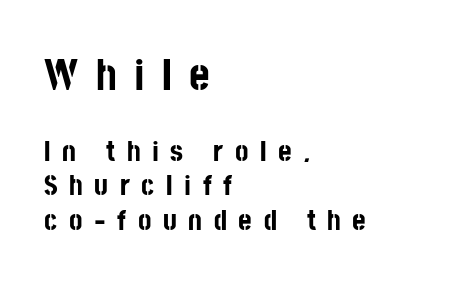
Each letter keeps its own natural width here, so spacing adapts to shape. Classification — sans serif. When letters stand straight like this, we call the style roman or upright. Notice how thick the strokes are: this is what a full bold looks like. The earlier block is typeset at a bigger size than the later block.
